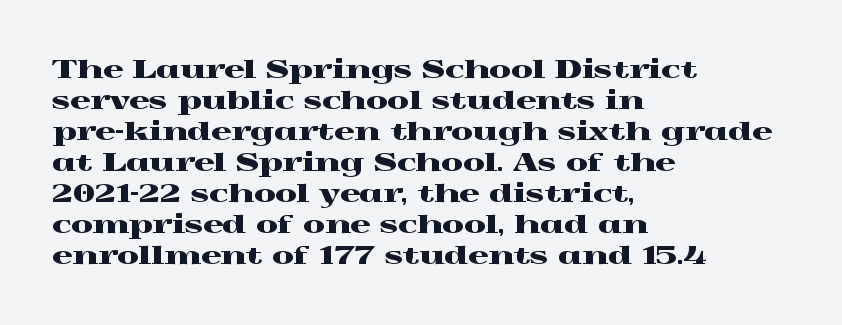
{"italic": "no", "underline": "no", "align": "left", "line_spacing_ratio": 1.24, "letter_spacing": "normal", "letter_spacing_em": 0.0, "glyph_px": 25}
